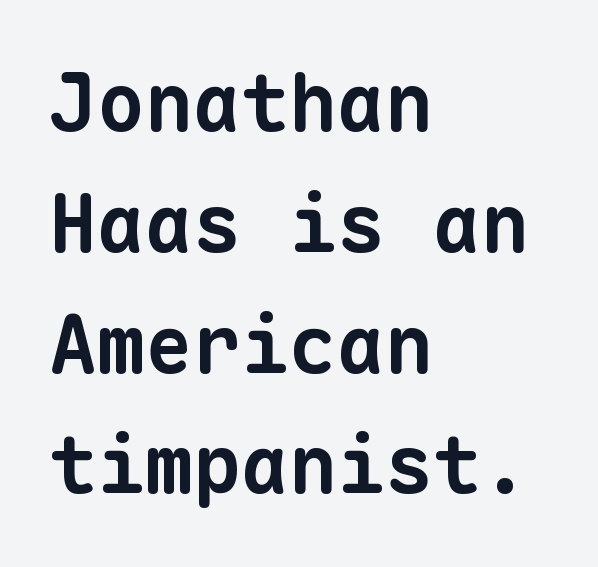
A normal amount of white space separates one row of letters from the next. The strokes are fattened all the way to bold. Caption: multi-line text, flush left, ragged right. The characters display no serif detailing; their extremities are plain. Each letter, wide or thin by design, is forced into the same width here. Descenders are the only things crossing below the line.
